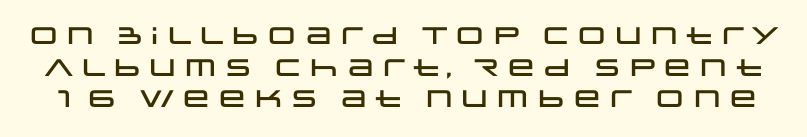
Q: Is the text italic (slanted)? A: No, it is upright.
Q: Is the text underlined? A: No.
Q: Is the spacing between letters normal or unusually wide? A: Normal.
Q: Is the spacing between lines tight, normal or loose? A: Normal.
